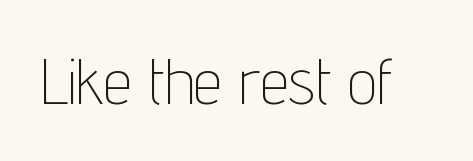
The axis of the letterforms is exactly vertical. The face used here is proportionally spaced, like ordinary book or web type. The letterforms sit at book weight or below. Unlike a traditional serif, this face leaves its strokes unadorned.
